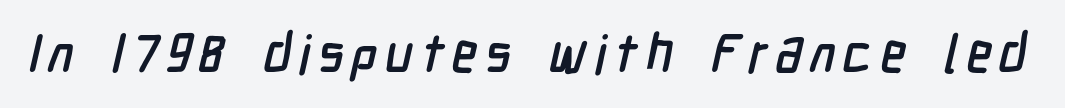
I'd call this a sans setting — the letters go barefoot. A typesetter would call this proportional, since set widths differ per character. Unmarked baselines from the first word to the last.
